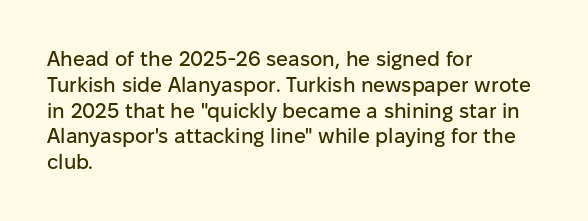
Underline: absent. This rendering uses left alignment, leaving the right contour irregular. A typesetter would mark this as roman, not italic. In terms of letterspacing, this is plain default setting.
